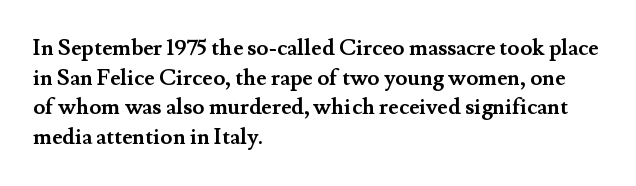
{"italic": "no", "bold": "yes", "underline": "no", "align": "left", "line_spacing": "normal", "line_spacing_ratio": 1.35, "letter_spacing": "normal", "letter_spacing_em": 0.0, "glyph_px": 22}
